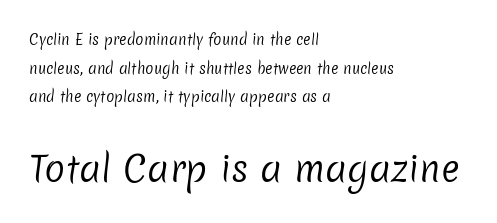
The image shows 35 px regular-weight sans-serif type; set left-aligned, loose line spacing (2.04x), normal letter spacing, not underlined; the second (bottom) block is 2.5x larger; low stroke contrast and a medium x-height.
